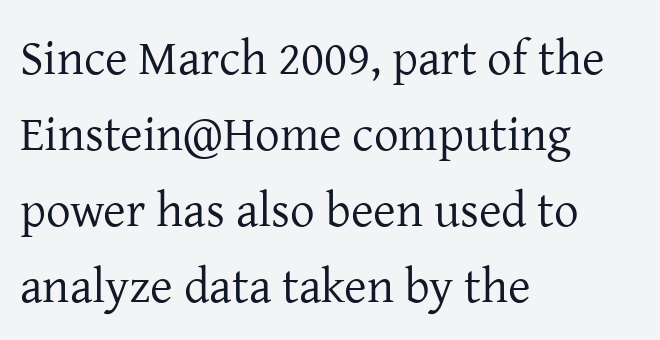
Leading: standard. The glyphs in this specimen are seriffed. Counters stay open thanks to moderate or lighter strokes. Is there any slant? The stems are plumb. The passage shown has conventional tracking throughout. The paragraph has a hard left edge and a soft right edge.
